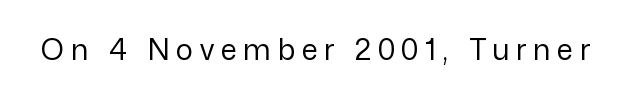
Q: Is the text bold? A: No.
Q: Is the text italic (slanted)? A: No, it is upright.
Q: Is the typeface a serif or a sans-serif typeface? A: Sans-serif.
Q: Is the text underlined? A: No.
Q: Is the spacing between letters normal or unusually wide? A: Unusually wide.
Q: Width (condensed, normal, or wide)? A: Normal.
Q: Stroke contrast? A: Low.
Q: x-height? A: Medium.
Q: Monospaced? A: No.
